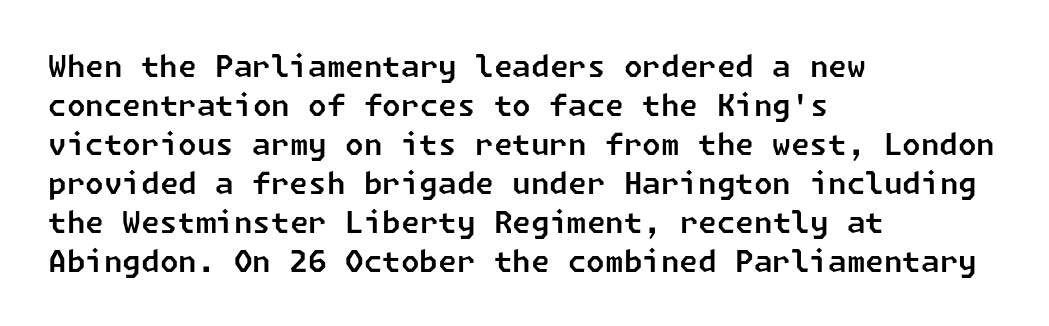
The image shows 30 px sans-serif type; set left-aligned, normal line spacing (1.3x), normal letter spacing, not underlined; low stroke contrast and a medium x-height.
